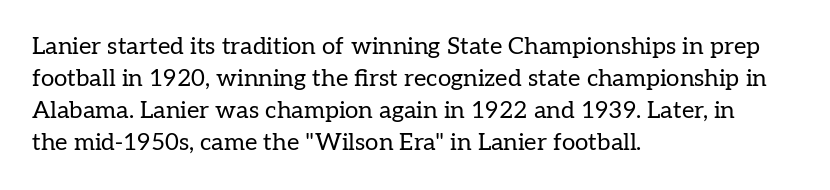
A bare baseline throughout the passage. Does the lettering tilt? It doesn't — this is upright. Leftover space on each line is placed entirely after the last word. Regarding leading, the lines here are spaced in the standard way. Inter-character spacing is left at the font's built-in metrics. Compared with a typical body face, this is equally light or lighter still.
